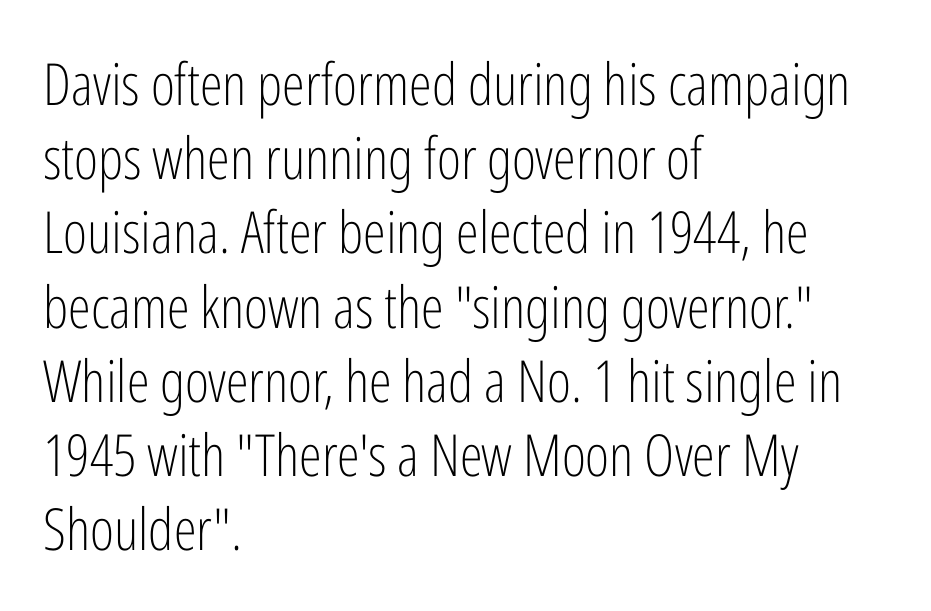
Check under the words: just untouched page. The passage shown is not bold in any degree. The lines in this sample share a left origin and differ only in where they stop. In terms of posture, this sample is upright.
